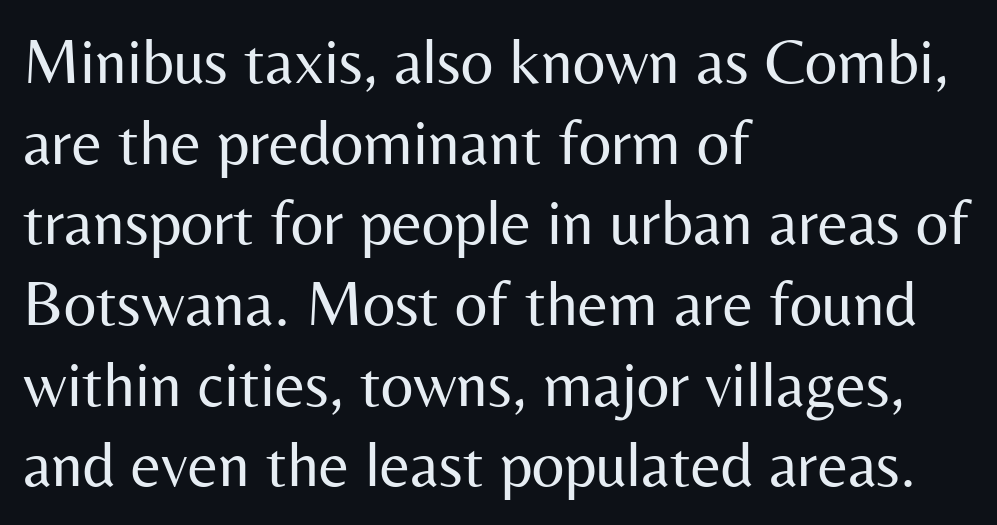
Ascenders rise straight up at ninety degrees. Nobody drew a line under any word here. The passage shown is typeset with a sans-serif family. How would I describe the line gaps? Plain and ordinary. Which margin do the lines hug? The left one — the right edge is uneven. This sample has the flowing, uneven cadence of proportional lettering.
